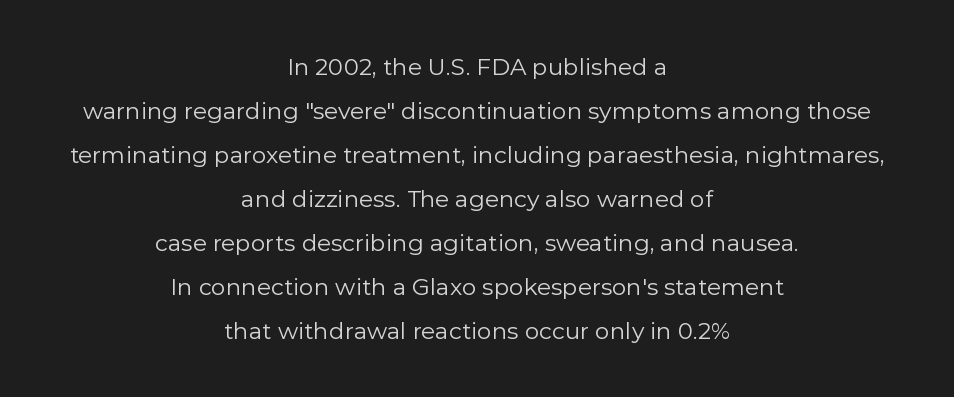
The image shows 23 px text type, upright; set centered, loose line spacing (1.91x), normal letter spacing, not underlined.
